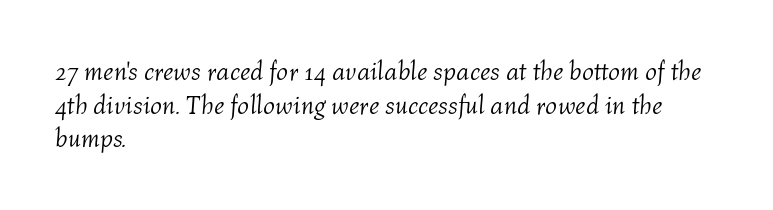
The image shows 26 px text type, italic (leaning right); set left-aligned, normal line spacing (1.29x), normal letter spacing, not underlined.
